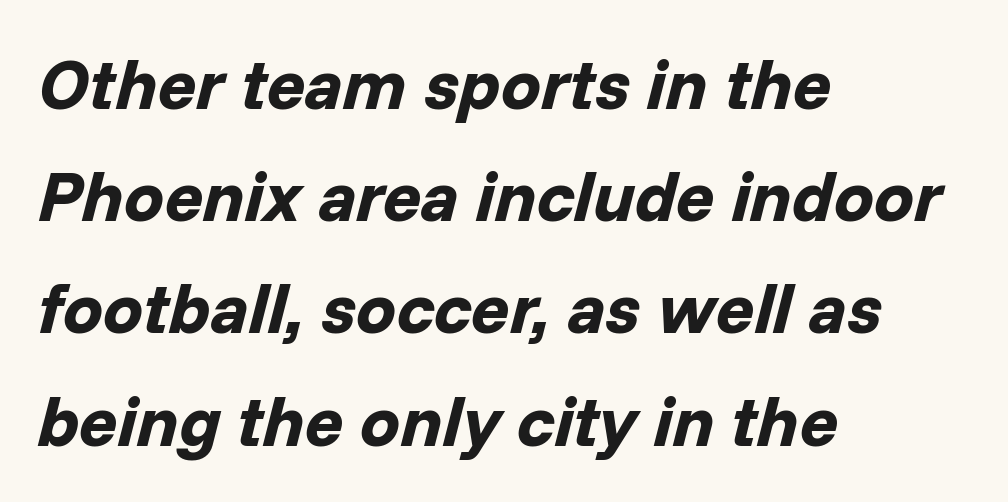
The image shows 71 px bold type, italic (leaning right); set left-aligned, normal line spacing (1.58x), normal letter spacing, not underlined; low stroke contrast and a medium x-height.
